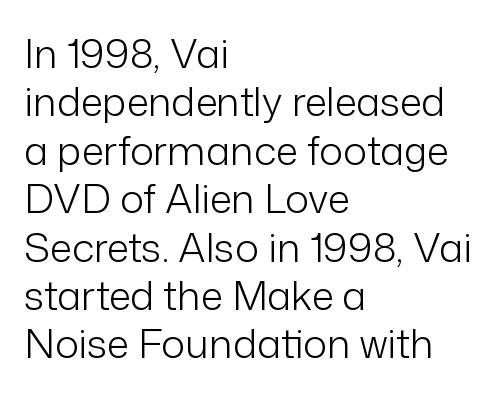
{"serif": "no", "italic": "no", "bold": "no", "weight": "light", "width": "normal", "stroke_contrast": "low", "x_height": "medium", "monospaced": "no", "underline": "no", "align": "left", "line_spacing_ratio": 1.21, "letter_spacing": "normal", "letter_spacing_em": 0.0, "glyph_px": 40}
